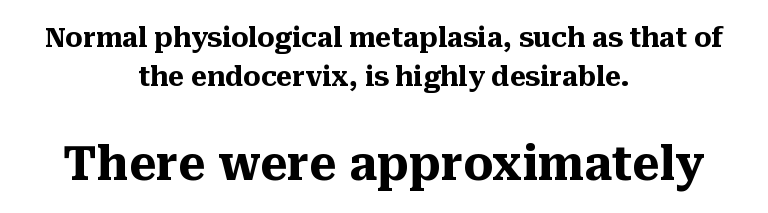
Font category for this specimen: serif. Whoever set this made the second block the dominant, larger element. The strokes are fattened all the way to bold. Tracking here is standard; glyphs follow each other at the usual distance. This block has exactly the height ordinary leading produces.
